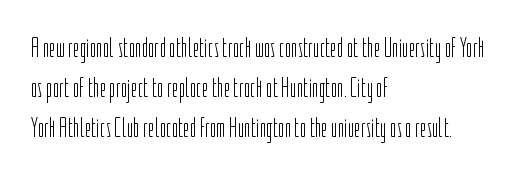
Beneath every word, the page is bare. No heavy texture on the line: the type isn't bold. Quick note: interline space is typical. Letterform terminals end flat and unadorned throughout the passage. Varying glyph widths throughout — classic text-font behaviour. Vertical strokes here are truly vertical.
